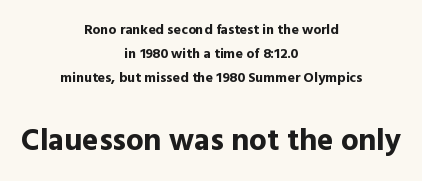
Q: Is the text bold? A: Yes.
Q: Is the text italic (slanted)? A: No, it is upright.
Q: Is the typeface a serif or a sans-serif typeface? A: Sans-serif.
Q: Is the text underlined? A: No.
Q: How is the paragraph aligned? A: Centered.
Q: Is the spacing between letters normal or unusually wide? A: Normal.
Q: Which block of text is set in a larger size, the first (top) or the second (bottom)? A: The second (bottom) one.
Q: Width (condensed, normal, or wide)? A: Normal.
Q: x-height? A: Medium.
Q: Monospaced? A: No.
